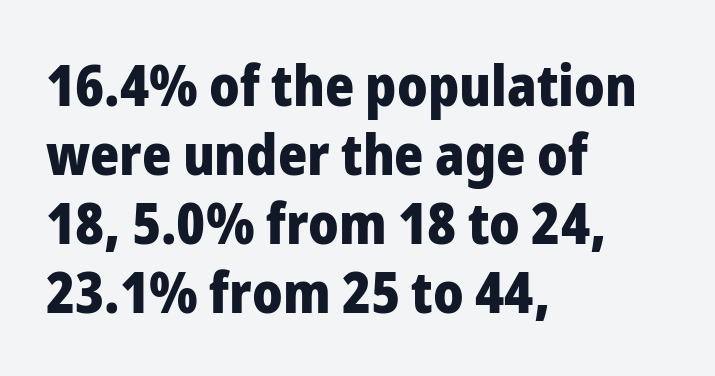
Q: Is the text bold? A: Yes.
Q: Is the text italic (slanted)? A: No, it is upright.
Q: Is the typeface a serif or a sans-serif typeface? A: Sans-serif.
Q: Is the text underlined? A: No.
Q: How is the paragraph aligned? A: Left-aligned.
Q: Is the spacing between letters normal or unusually wide? A: Normal.
Q: Width (condensed, normal, or wide)? A: Normal.
Q: Stroke contrast? A: Low.
Q: x-height? A: Medium.
Q: Monospaced? A: No.
